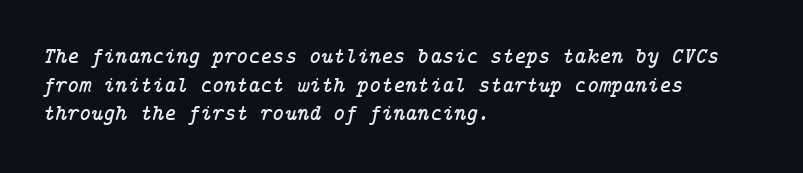
Q: Is the text italic (slanted)? A: Yes, it leans right by about 14 degrees.
Q: Is the text underlined? A: No.
Q: How is the paragraph aligned? A: Left-aligned.
Q: Is the spacing between letters normal or unusually wide? A: Normal.
